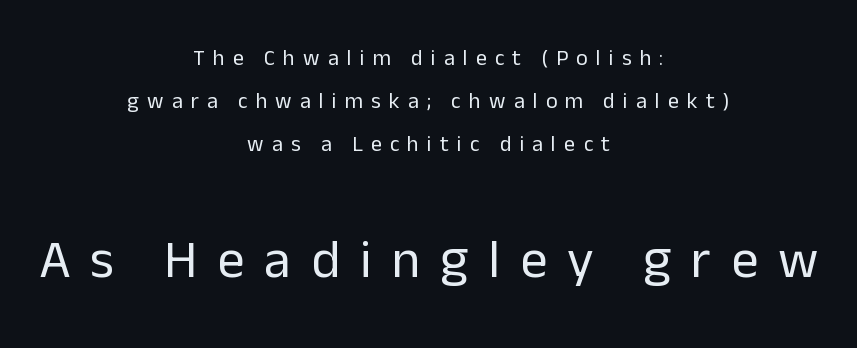
{"serif": "no", "italic": "no", "bold": "no", "weight": "regular", "width": "normal", "stroke_contrast": "low", "x_height": "medium", "monospaced": "no", "underline": "no", "align": "center", "line_spacing": "loose", "line_spacing_ratio": 1.95, "letter_spacing": "wide", "letter_spacing_em": 0.37, "larger_block": "second", "size_ratio": 2.45, "glyph_px": 54}
